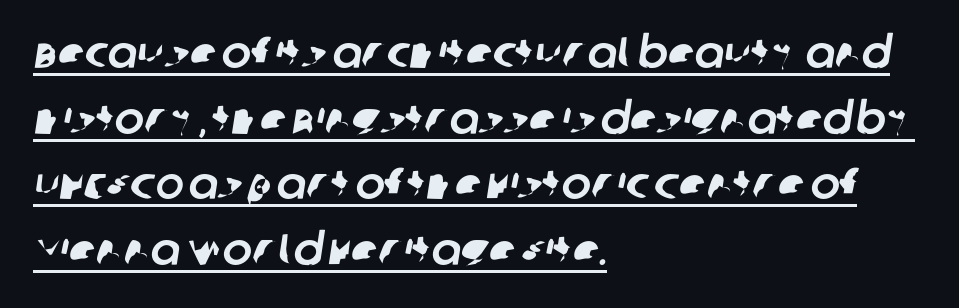
Every row of glyphs begins at an identical x-position on the left. I'd call this a sans setting — the letters go barefoot. The letterforms sit shoulder to shoulder at normal distance. Like a heading marked for emphasis, these lines bear an underscore.
